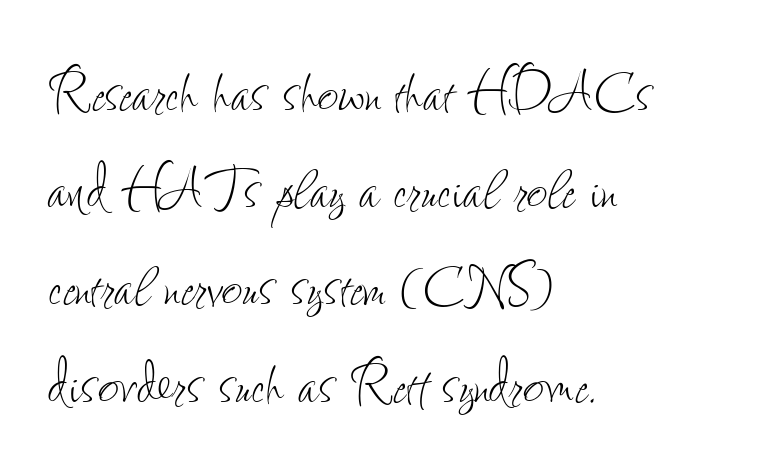
Q: Is the text bold? A: No.
Q: Is the text italic (slanted)? A: Yes.
Q: Is the text underlined? A: No.
Q: How is the paragraph aligned? A: Left-aligned.
Q: Is the spacing between letters normal or unusually wide? A: Normal.
Q: Is the spacing between lines tight, normal or loose? A: Normal.
Q: Width (condensed, normal, or wide)? A: Condensed.
Q: Stroke contrast? A: Low.
Q: x-height? A: Small.
Q: Monospaced? A: No.
